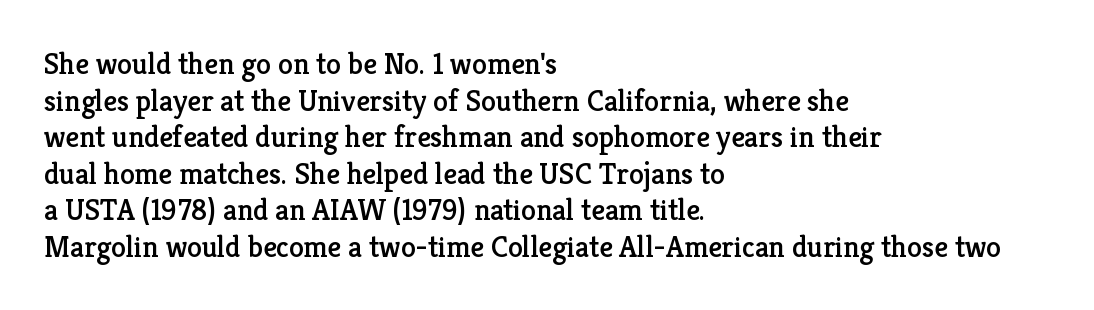
The passage shown is typed in a proportional face where columns would drift. Small tapered or slab feet sit at the stroke ends, so this counts as serif. A typesetter would call this zero additional tracking. The rendering anchors every line to the left-hand side.
